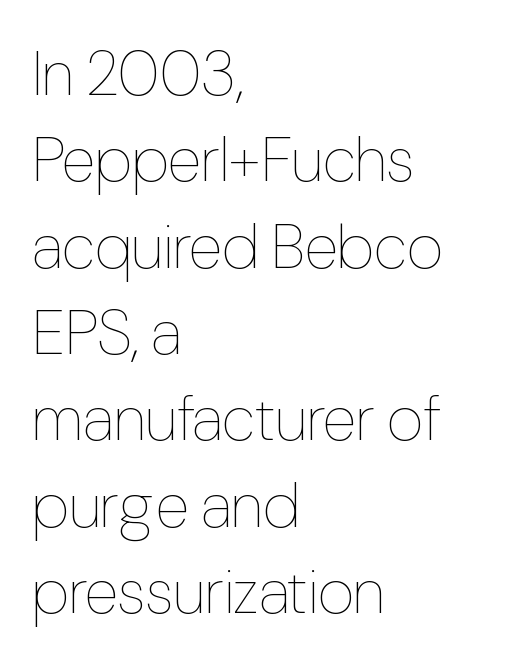
The letters look calm and open, with moderate or lighter stems. One glance says typical: line gaps are just what's usual. The glyphs are unaccompanied by any horizontal stroke below them. Quick note: not italic, upright.
